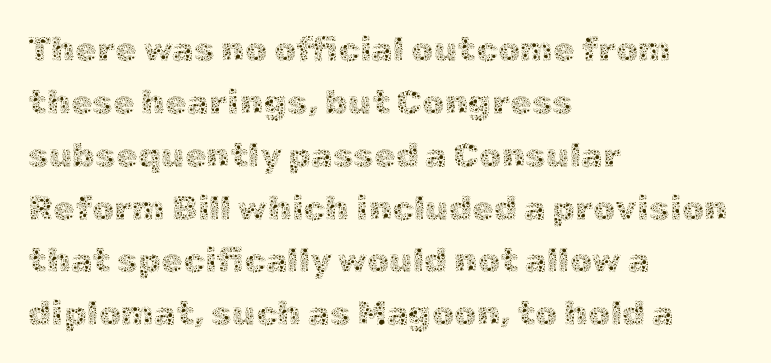
Q: Is the text bold? A: No.
Q: Is the text italic (slanted)? A: No, it is upright.
Q: Is the text underlined? A: No.
Q: How is the paragraph aligned? A: Left-aligned.
Q: Is the spacing between letters normal or unusually wide? A: Normal.
Q: Is the spacing between lines tight, normal or loose? A: Normal.
Q: Width (condensed, normal, or wide)? A: Normal.
Q: x-height? A: Medium.
Q: Monospaced? A: No.
